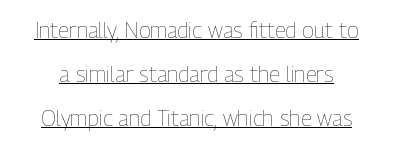
{"italic": "no", "bold": "no", "underline": "yes", "line_spacing": "loose", "line_spacing_ratio": 2.0, "letter_spacing": "normal", "letter_spacing_em": 0.0, "glyph_px": 22}
